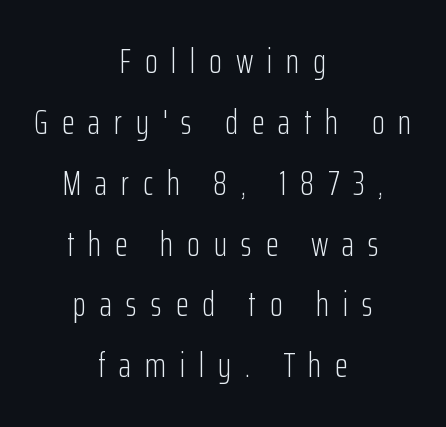
Q: Is the text bold? A: No.
Q: Is the text italic (slanted)? A: No, it is upright.
Q: Is the typeface a serif or a sans-serif typeface? A: Sans-serif.
Q: Is the text underlined? A: No.
Q: How is the paragraph aligned? A: Centered.
Q: Is the spacing between letters normal or unusually wide? A: Unusually wide.
Q: Width (condensed, normal, or wide)? A: Condensed.
Q: Stroke contrast? A: Low.
Q: x-height? A: Medium.
Q: Monospaced? A: No.
